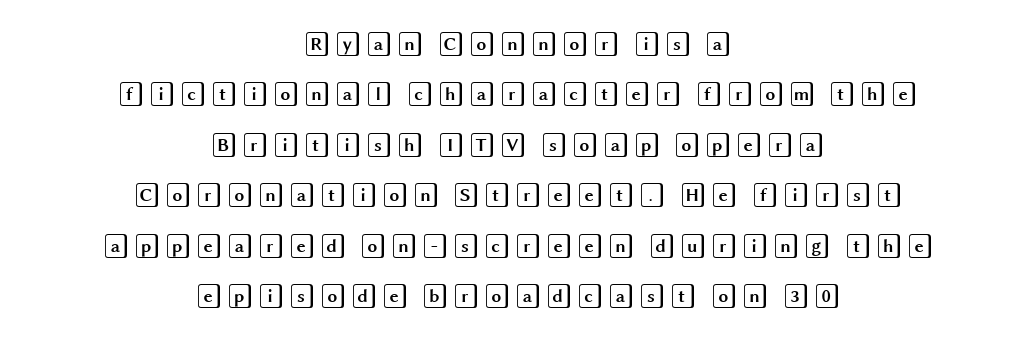
The image shows 25 px text type, upright; set centered, loose line spacing (2.02x), not underlined.
